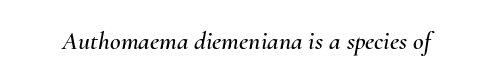
Q: Is the text italic (slanted)? A: Yes, it leans right by about 10 degrees.
Q: Is the text underlined? A: No.
Q: Is the spacing between letters normal or unusually wide? A: Normal.
